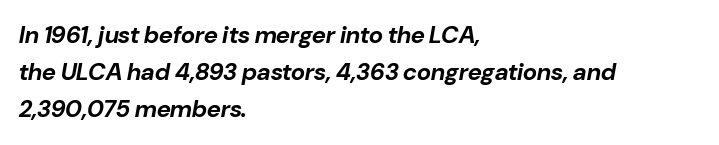
{"italic": "yes", "lean": "right", "slant_degrees": 10, "bold": "yes", "underline": "no", "align": "left", "line_spacing": "normal", "line_spacing_ratio": 1.55, "letter_spacing": "normal", "letter_spacing_em": 0.0, "glyph_px": 24}
